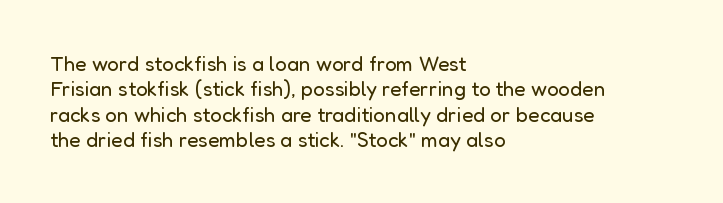
A bare baseline throughout the passage. Line beginnings align vertically; line endings do not. This sample uses plain, unmodified letter spacing. Posture: straight, roman, zero tilt. Is this a heavy cut? Hardly; it is regular or lighter.
